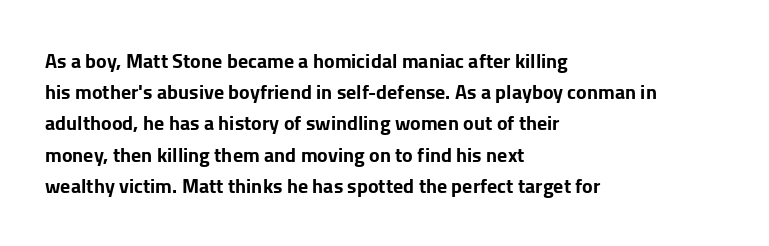
Beneath every word, the page is bare. The letterforms sit shoulder to shoulder at normal distance. The typesetter chose a ragged-right arrangement here. What weight is shown? A full bold with thick strokes.
